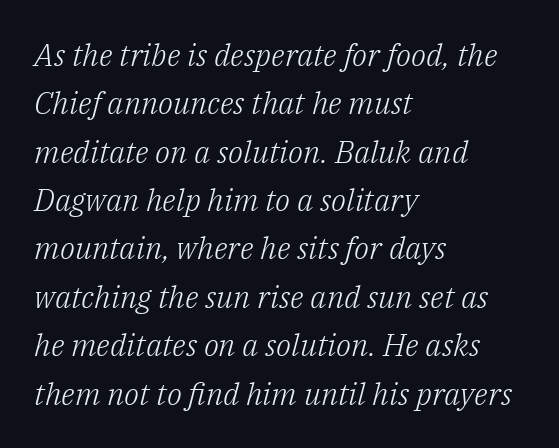
Q: Is the text bold? A: No.
Q: Is the text italic (slanted)? A: Yes, it leans right by about 14 degrees.
Q: Is the typeface a serif or a sans-serif typeface? A: Serif.
Q: Is the text underlined? A: No.
Q: How is the paragraph aligned? A: Left-aligned.
Q: Is the spacing between letters normal or unusually wide? A: Normal.
Q: Is the spacing between lines tight, normal or loose? A: Normal.
Q: Width (condensed, normal, or wide)? A: Normal.
Q: Stroke contrast? A: Low.
Q: x-height? A: Medium.
Q: Monospaced? A: No.
